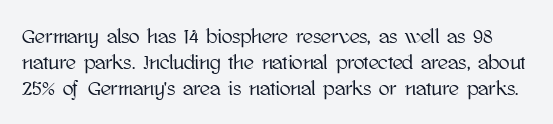
Notice how descenders clear the ascenders below comfortably — that's standard leading. The glyphs are unaccompanied by any horizontal stroke below them. Observe the ordinary spacing: letters are neighbours, not strangers. Italic: no, the glyphs are upright roman.
